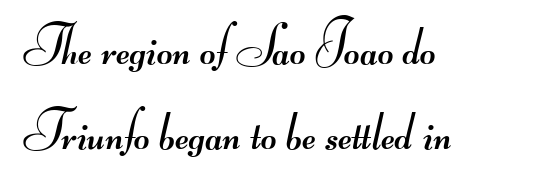
{"serif": "no", "bold": "no", "weight": "regular", "width": "wide", "stroke_contrast": "medium", "monospaced": "no", "underline": "no", "align": "left", "line_spacing": "normal", "line_spacing_ratio": 1.57, "letter_spacing": "normal", "letter_spacing_em": 0.0, "glyph_px": 54}
